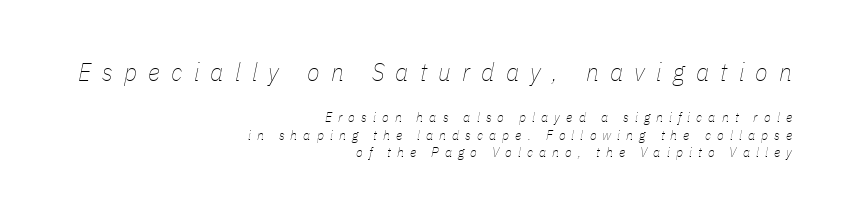
The image shows 26 px text type, italic (leaning right); set right-aligned, normal line spacing (1.25x), unusually wide letter spacing (+0.43 em), not underlined; the first (top) block is 1.86x larger.
